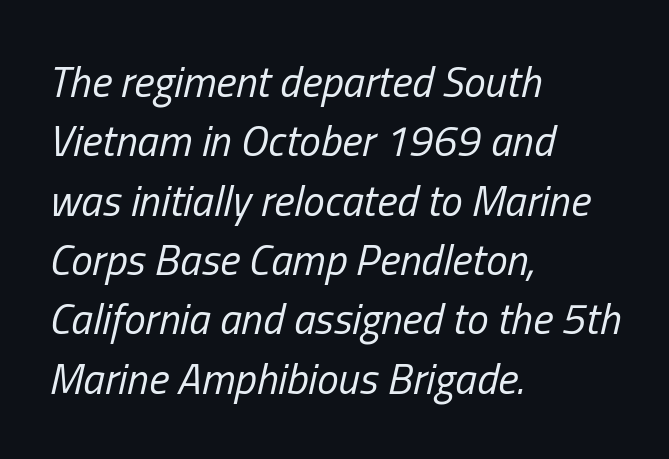
{"italic": "yes", "lean": "right", "slant_degrees": 13, "bold": "no", "weight": "regular", "width": "condensed", "stroke_contrast": "low", "x_height": "medium", "monospaced": "no", "underline": "no", "align": "left", "line_spacing": "normal", "line_spacing_ratio": 1.38, "letter_spacing": "normal", "letter_spacing_em": 0.0, "glyph_px": 43}
